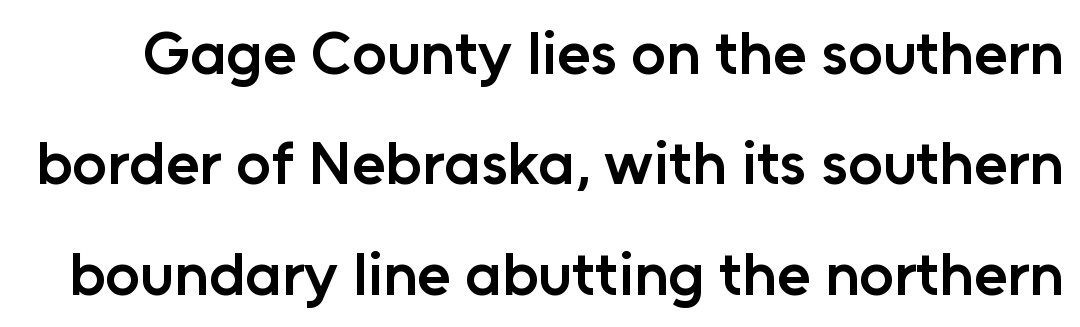
The image shows 61 px semibold sans-serif type, upright; set line spacing 1.81x, normal letter spacing, not underlined; low stroke contrast and a medium x-height.
